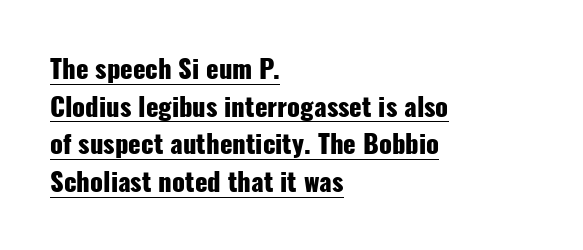
The image shows 26 px bold type, upright; set left-aligned, normal line spacing (1.45x), normal letter spacing, underlined.
